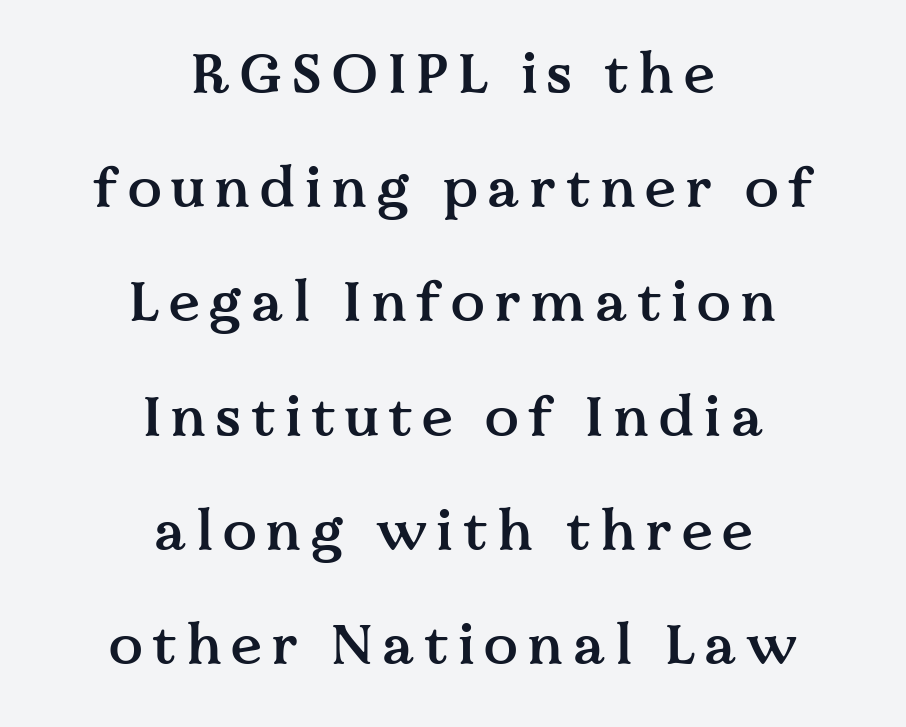
{"serif": "yes", "italic": "no", "bold": "semi", "weight": "semibold", "width": "normal", "stroke_contrast": "medium", "x_height": "medium", "monospaced": "no", "underline": "no", "align": "center", "line_spacing": "loose", "line_spacing_ratio": 2.04, "glyph_px": 56}
